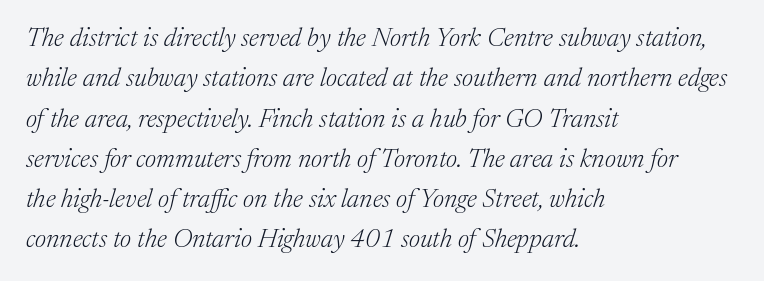
Q: Is the text bold? A: No.
Q: Is the text italic (slanted)? A: Yes, it leans right by about 17 degrees.
Q: Is the text underlined? A: No.
Q: How is the paragraph aligned? A: Left-aligned.
Q: Is the spacing between letters normal or unusually wide? A: Normal.
Q: Is the spacing between lines tight, normal or loose? A: Normal.
